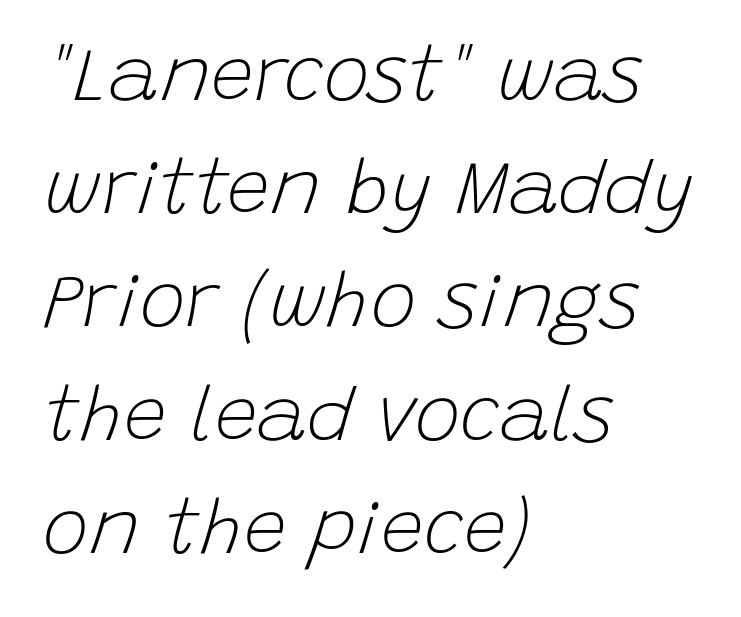
The image shows 77 px light type, italic (leaning right); set left-aligned, normal line spacing (1.47x), normal letter spacing, not underlined; low stroke contrast and a large x-height.
